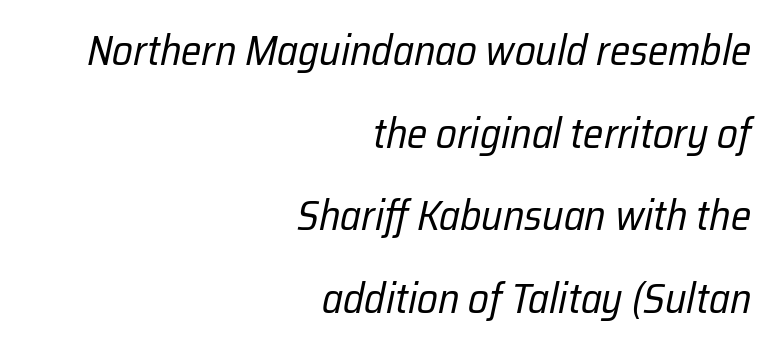
The specimen omits any rule beneath the text block's lines. Right-aligned paragraph, ragged on the left. The specimen reads as italic at a glance. This reads as an unemphasized weight, regular at the heaviest. The rendering uses natural spacing where letterforms have individual widths. The horizontal fit of the characters is conventional and even.
